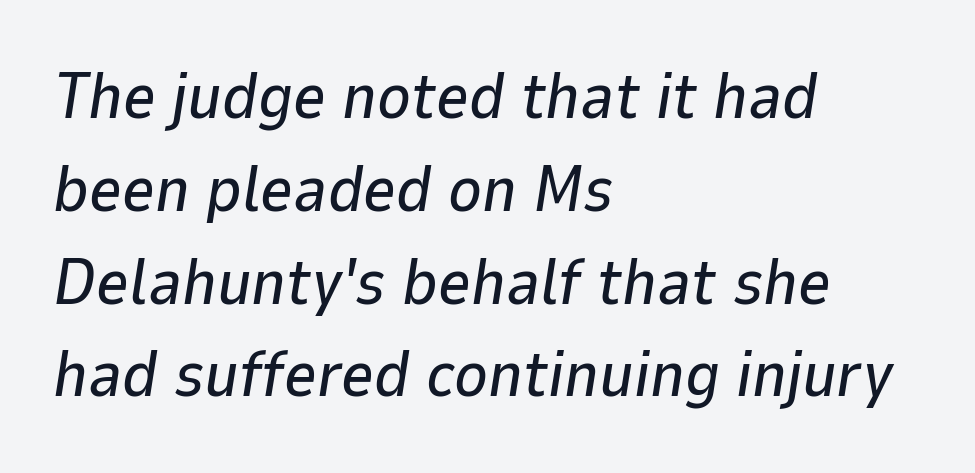
{"italic": "yes", "lean": "right", "slant_degrees": 9, "width": "normal", "stroke_contrast": "low", "x_height": "medium", "monospaced": "no", "underline": "no", "align": "left", "line_spacing": "normal", "line_spacing_ratio": 1.45, "letter_spacing": "normal", "letter_spacing_em": 0.0, "glyph_px": 64}
